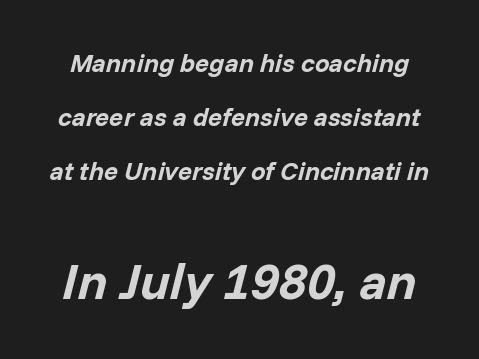
Character widths vary here, with narrow letters taking less room than wide ones. Look at the glyph heights: the lower group is clearly the bigger setting. Plenty of ink on the page — the face is bold. The foot of each line stays bare and open. Looking at the ascenders, they clearly lean. The block of text is sparse from top to bottom, with ample space between rows.
